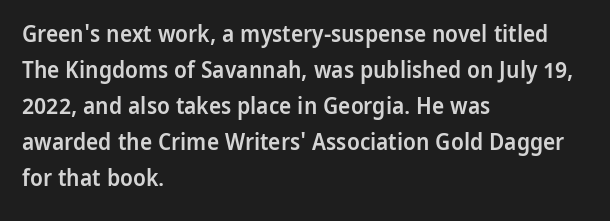
The image shows 23 px text type, upright; set left-aligned, normal line spacing (1.57x), normal letter spacing, not underlined.
